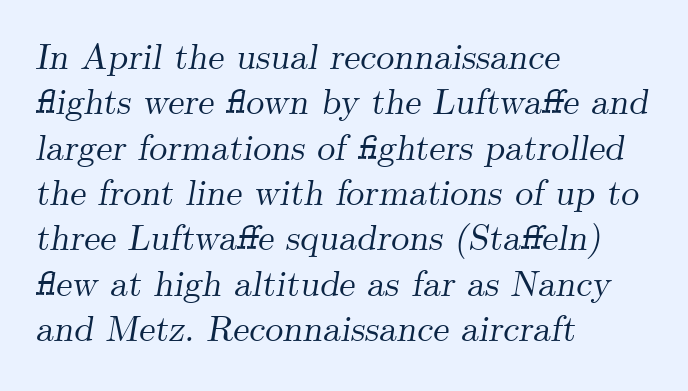
The whole block is typeset with a tilt. Old-style or modern, the face here clearly has serifs. Layout note: lines flush left. Plain, unruled lines of type. The rows are spaced the way most documents space them. Note the varied advance widths — an 'i' is clearly narrower than an 'm'.
